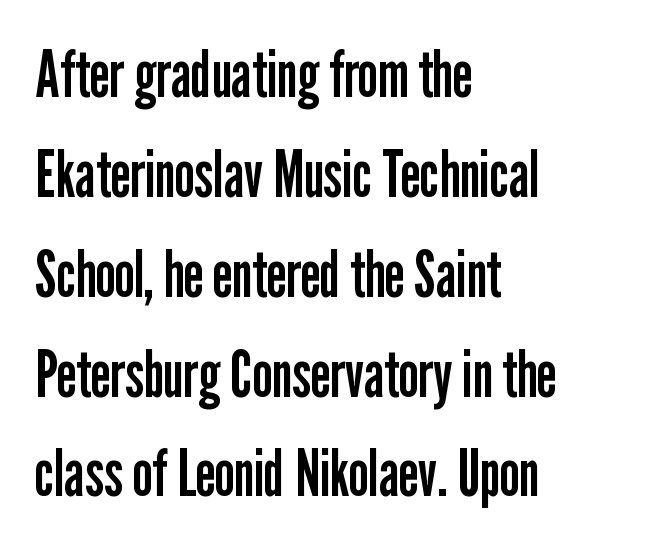
Is this a fixed-width face? No — the glyphs have proportional, varying widths. The typography opts for an upright posture over an oblique one. The strokes carry an ordinary text weight at most. Descenders hang freely into open space. Font category for this specimen: sans-serif.
